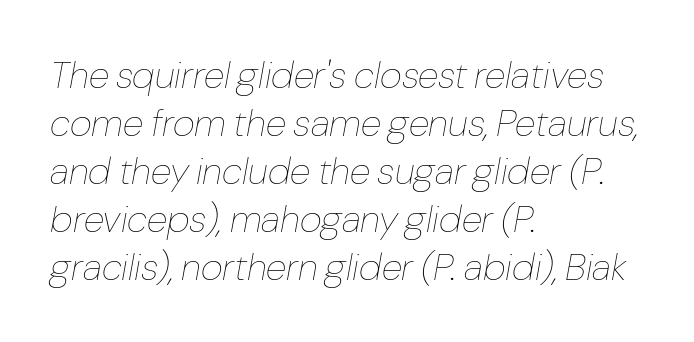
The image shows 38 px thin type, italic (leaning right); set left-aligned, normal line spacing (1.26x), normal letter spacing, not underlined; low stroke contrast and a medium x-height.
